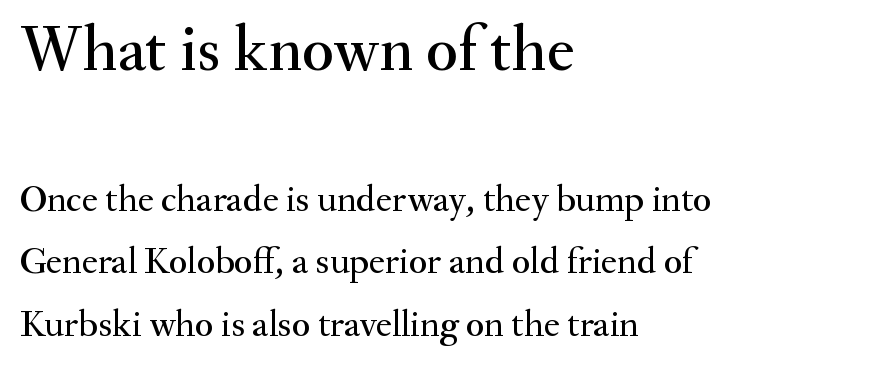
Q: Is the text italic (slanted)? A: No, it is upright.
Q: Is the typeface a serif or a sans-serif typeface? A: Serif.
Q: Is the text underlined? A: No.
Q: How is the paragraph aligned? A: Left-aligned.
Q: Is the spacing between letters normal or unusually wide? A: Normal.
Q: Is the spacing between lines tight, normal or loose? A: Normal.
Q: Which block of text is set in a larger size, the first (top) or the second (bottom)? A: The first (top) one.
Q: Width (condensed, normal, or wide)? A: Normal.
Q: Stroke contrast? A: Medium.
Q: x-height? A: Small.
Q: Monospaced? A: No.
